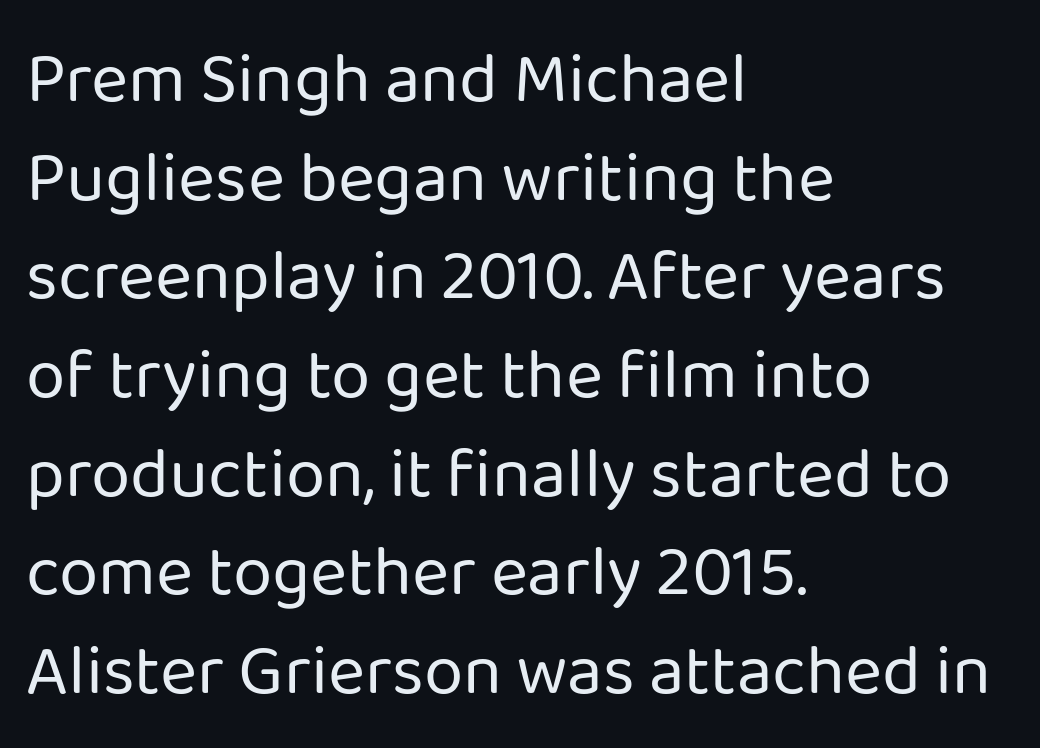
Character widths vary here, with narrow letters taking less room than wide ones. Weight: in the light-to-regular range. The designer went with a sans here, leaving each stem footless. The rag falls on the right side of this text block.
